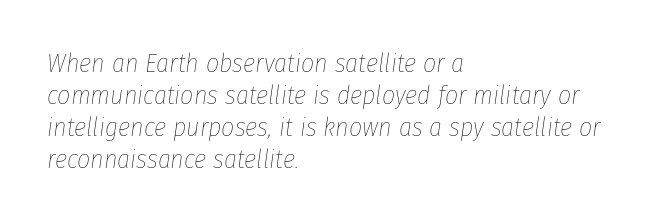
Q: Is the text bold? A: No.
Q: Is the text italic (slanted)? A: Yes, it leans right by about 8 degrees.
Q: Is the text underlined? A: No.
Q: How is the paragraph aligned? A: Left-aligned.
Q: Is the spacing between letters normal or unusually wide? A: Normal.
